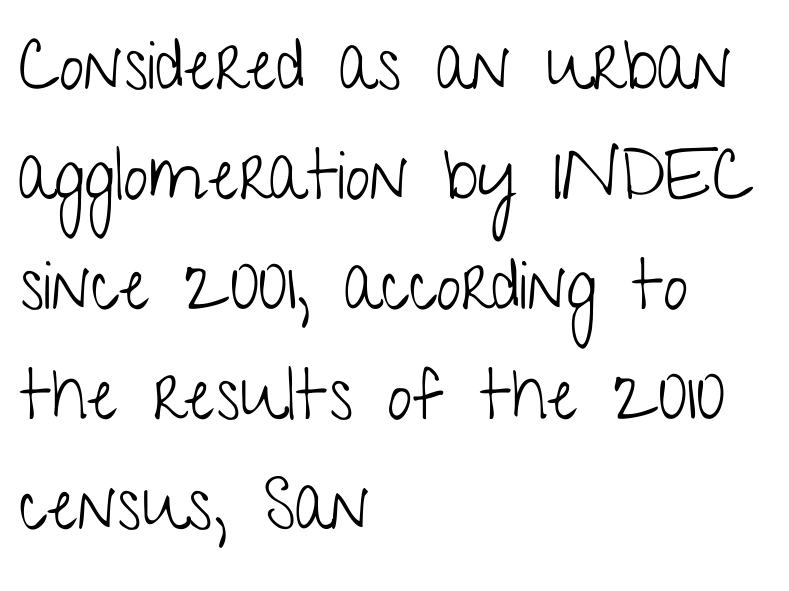
All the whitespace from short lines collects on the right. Do the characters align in a grid? No, the font is proportional. The block of text has a typical density, with ordinary space between rows. The font's upright variant was chosen for this text.
